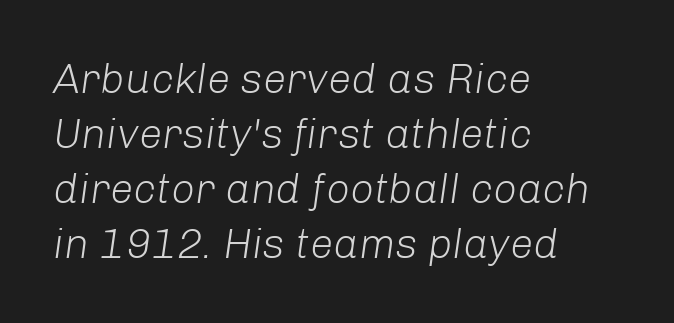
Q: Is the text bold? A: No.
Q: Is the text italic (slanted)? A: Yes, it leans right by about 8 degrees.
Q: Is the text underlined? A: No.
Q: How is the paragraph aligned? A: Left-aligned.
Q: Is the spacing between letters normal or unusually wide? A: Normal.
Q: Is the spacing between lines tight, normal or loose? A: Normal.
Q: Width (condensed, normal, or wide)? A: Normal.
Q: Stroke contrast? A: Low.
Q: x-height? A: Medium.
Q: Monospaced? A: No.
